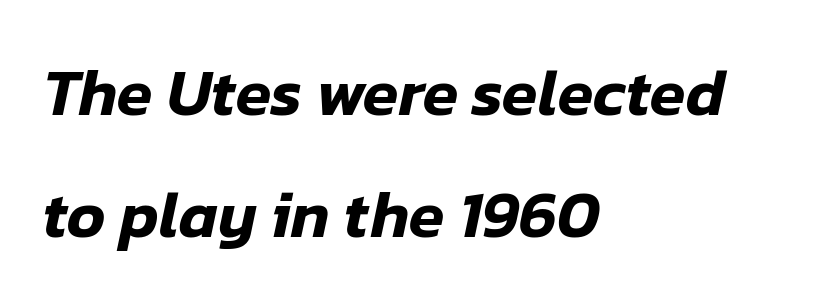
Inter-character spacing is left at the font's built-in metrics. Any mark beneath the type? The region is blank. Reading down the block, your eye returns to a fixed left position each line. Quick note: italic. This sample has the flowing, uneven cadence of proportional lettering.
